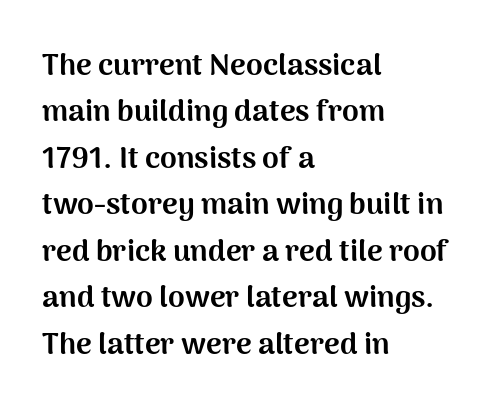
Q: Is the text bold? A: Yes.
Q: Is the text italic (slanted)? A: No, it is upright.
Q: Is the typeface a serif or a sans-serif typeface? A: Sans-serif.
Q: Is the text underlined? A: No.
Q: How is the paragraph aligned? A: Left-aligned.
Q: Is the spacing between letters normal or unusually wide? A: Normal.
Q: Is the spacing between lines tight, normal or loose? A: Normal.
Q: Width (condensed, normal, or wide)? A: Normal.
Q: Stroke contrast? A: Medium.
Q: x-height? A: Medium.
Q: Monospaced? A: No.
